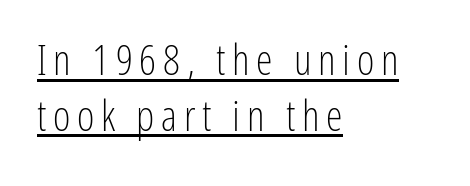
Q: Is the text bold? A: No.
Q: Is the text italic (slanted)? A: No, it is upright.
Q: Is the typeface a serif or a sans-serif typeface? A: Sans-serif.
Q: Is the text underlined? A: Yes.
Q: How is the paragraph aligned? A: Left-aligned.
Q: Is the spacing between lines tight, normal or loose? A: Normal.
Q: Width (condensed, normal, or wide)? A: Condensed.
Q: Stroke contrast? A: Low.
Q: x-height? A: Medium.
Q: Monospaced? A: No.
